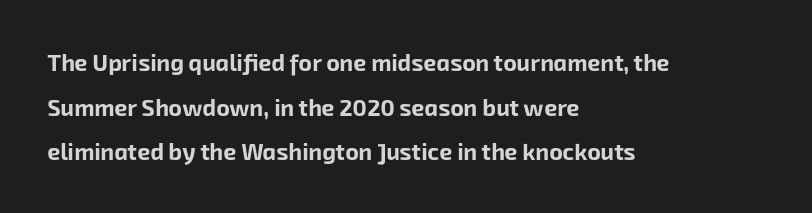
Q: Is the text bold? A: Yes.
Q: Is the text underlined? A: No.
Q: How is the paragraph aligned? A: Left-aligned.
Q: Is the spacing between letters normal or unusually wide? A: Normal.
Q: Is the spacing between lines tight, normal or loose? A: Loose.
